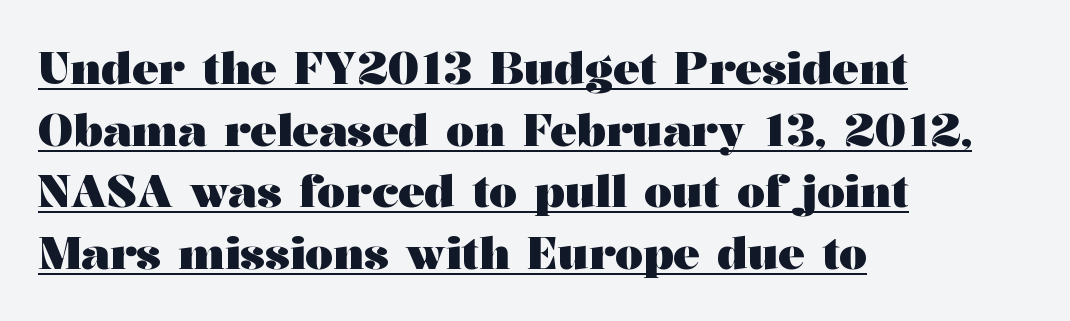
Q: Is the text bold? A: Yes.
Q: Is the text italic (slanted)? A: No, it is upright.
Q: Is the typeface a serif or a sans-serif typeface? A: Serif.
Q: Is the text underlined? A: Yes.
Q: How is the paragraph aligned? A: Left-aligned.
Q: Is the spacing between letters normal or unusually wide? A: Normal.
Q: Is the spacing between lines tight, normal or loose? A: Normal.
Q: Width (condensed, normal, or wide)? A: Wide.
Q: Stroke contrast? A: Medium.
Q: x-height? A: Medium.
Q: Monospaced? A: No.
